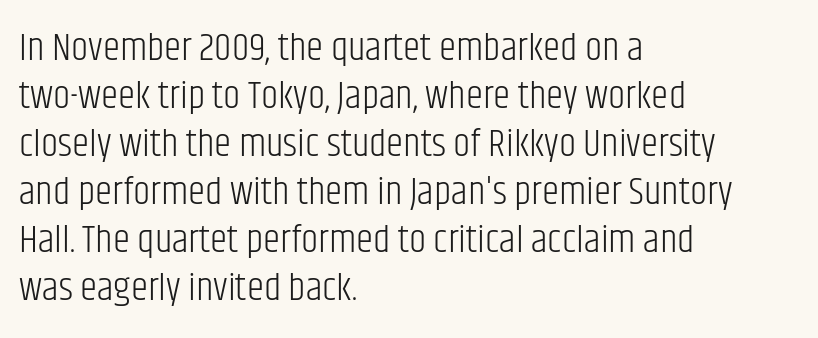
Q: Is the text bold? A: No.
Q: Is the text italic (slanted)? A: No, it is upright.
Q: Is the typeface a serif or a sans-serif typeface? A: Sans-serif.
Q: Is the text underlined? A: No.
Q: How is the paragraph aligned? A: Left-aligned.
Q: Is the spacing between letters normal or unusually wide? A: Normal.
Q: Width (condensed, normal, or wide)? A: Condensed.
Q: Stroke contrast? A: Low.
Q: x-height? A: Large.
Q: Monospaced? A: No.
